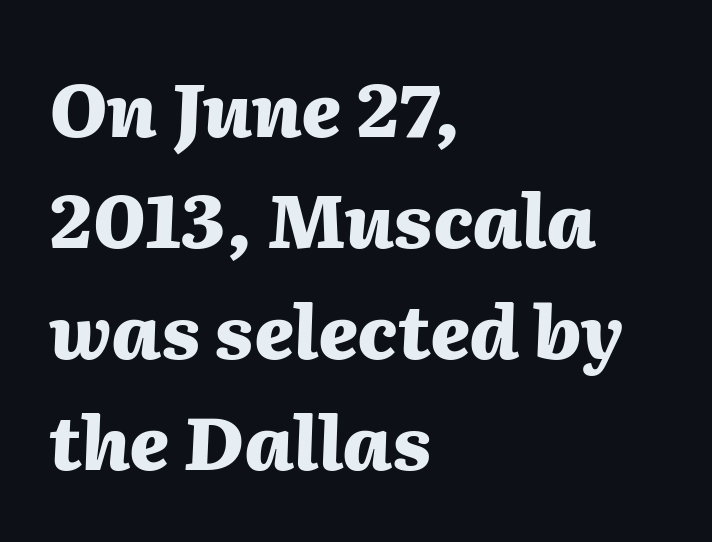
The image shows 74 px heavy type, italic (leaning right); set left-aligned, normal line spacing (1.5x), normal letter spacing, not underlined; medium stroke contrast and a medium x-height.
